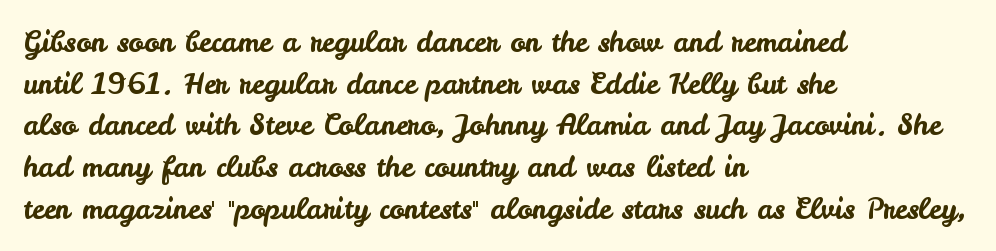
The words here are not underlined. Note: no serifs on the glyphs. The paragraph has a hard left edge and a soft right edge. You could call the tracking neutral — neither tight nor loose. One glance says typical: line gaps are just what's usual.
